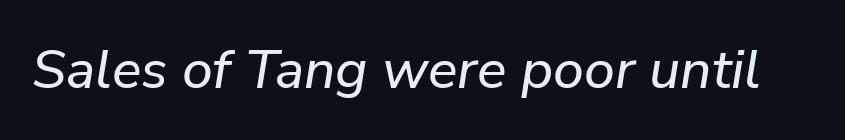
Students, note that the glyphs here touch the page at normal intervals. Type without underlining. The passage shown is typed in a proportional face where columns would drift. Tall strokes in this sample are angled rather than plumb.
